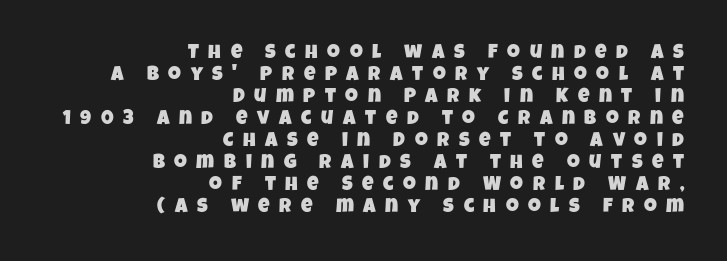
{"underline": "no", "align": "right", "line_spacing": "tight", "line_spacing_ratio": 1.1, "letter_spacing": "wide", "letter_spacing_em": 0.48, "glyph_px": 20}
